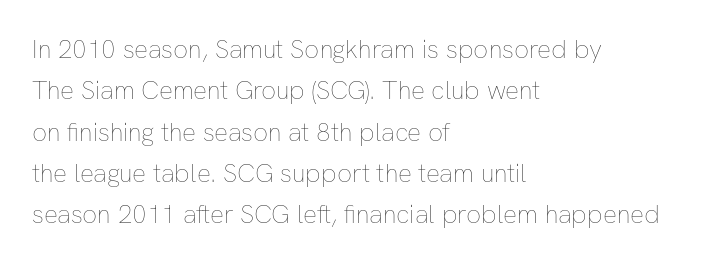
Q: Is the text bold? A: No.
Q: Is the text italic (slanted)? A: No, it is upright.
Q: Is the text underlined? A: No.
Q: How is the paragraph aligned? A: Left-aligned.
Q: Is the spacing between letters normal or unusually wide? A: Normal.
Q: Is the spacing between lines tight, normal or loose? A: Normal.
